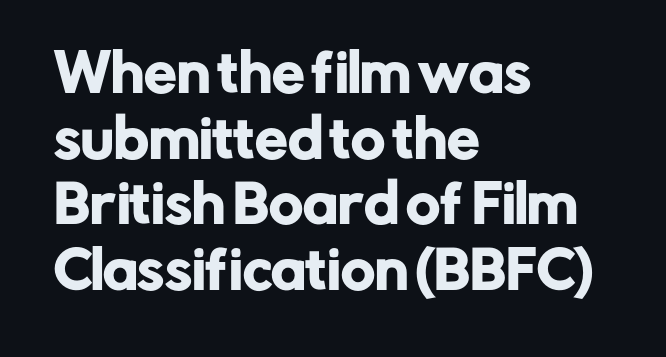
Q: Is the text italic (slanted)? A: No, it is upright.
Q: Is the typeface a serif or a sans-serif typeface? A: Sans-serif.
Q: Is the text underlined? A: No.
Q: How is the paragraph aligned? A: Left-aligned.
Q: Is the spacing between letters normal or unusually wide? A: Normal.
Q: Is the spacing between lines tight, normal or loose? A: Normal.
Q: Width (condensed, normal, or wide)? A: Normal.
Q: Stroke contrast? A: Low.
Q: x-height? A: Medium.
Q: Monospaced? A: No.
